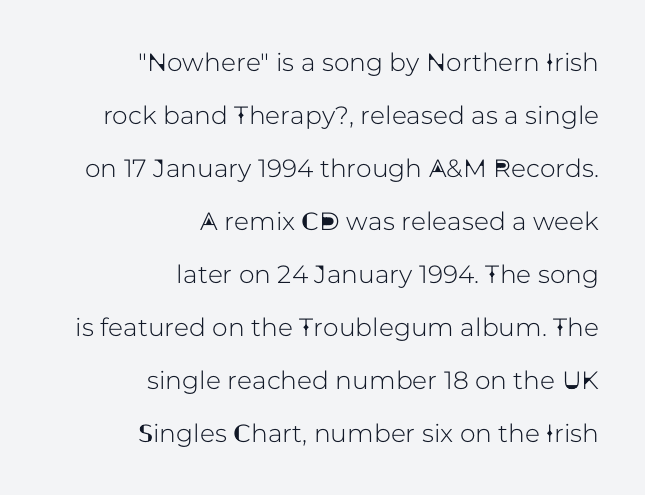
This rendering features lettering with no underline. Regarding leading, the lines here are spaced well apart. Quick note: not italic, upright. Reading down the block, your eye finds every line finishing at a fixed right position. Inter-character spacing is left at the font's built-in metrics.
